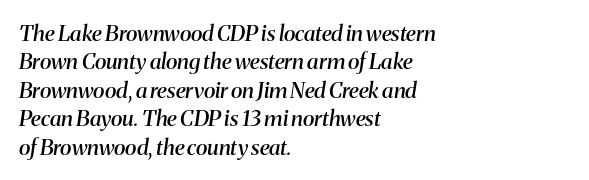
The image shows 22 px text type, italic (leaning right); set left-aligned, normal line spacing (1.29x), normal letter spacing, not underlined.
